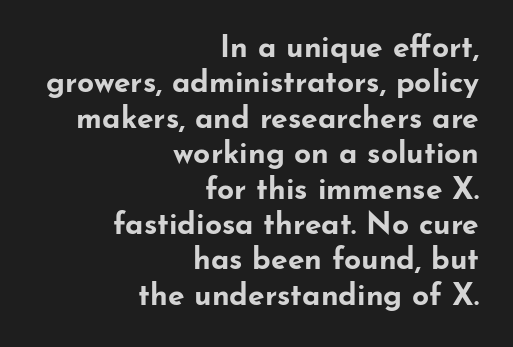
{"serif": "no", "italic": "no", "bold": "yes", "weight": "bold", "width": "wide", "stroke_contrast": "low", "x_height": "small", "monospaced": "no", "underline": "no", "align": "right", "line_spacing_ratio": 1.18, "letter_spacing": "normal", "letter_spacing_em": 0.0, "glyph_px": 30}
